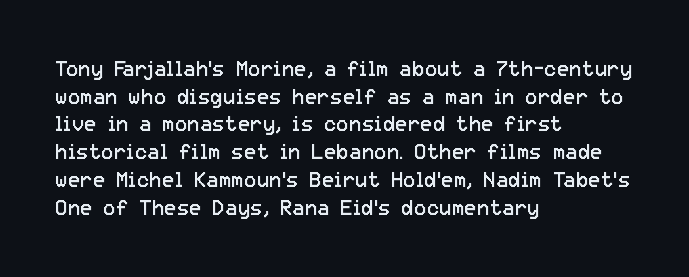
Every stem runs plumb, perpendicular to the baseline. Leftover space on each line is placed entirely after the last word. Check the space under the baseline: it is left empty. This reads as an unemphasized weight, regular at the heaviest. Caption: standard tracking, unaltered.
